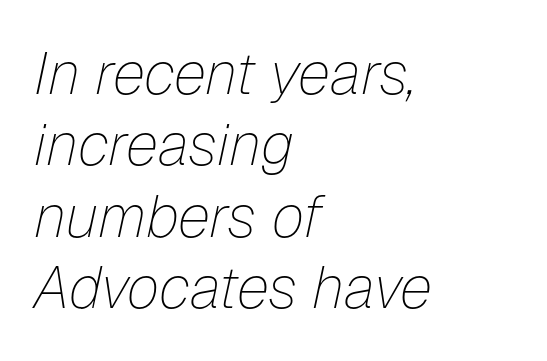
Q: Is the text bold? A: No.
Q: Is the text italic (slanted)? A: Yes, it leans right by about 12 degrees.
Q: Is the text underlined? A: No.
Q: How is the paragraph aligned? A: Left-aligned.
Q: Is the spacing between letters normal or unusually wide? A: Normal.
Q: Width (condensed, normal, or wide)? A: Normal.
Q: Stroke contrast? A: Low.
Q: x-height? A: Medium.
Q: Monospaced? A: No.
